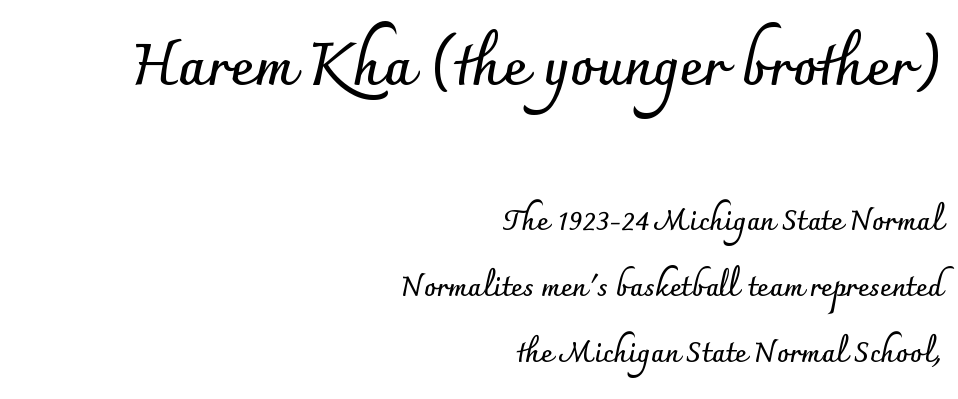
{"serif": "no", "bold": "yes", "weight": "semibold", "width": "normal", "stroke_contrast": "low", "x_height": "small", "monospaced": "no", "underline": "no", "align": "right", "line_spacing": "loose", "line_spacing_ratio": 2.36, "letter_spacing": "normal", "letter_spacing_em": 0.0, "larger_block": "first", "size_ratio": 2.04, "glyph_px": 57}
